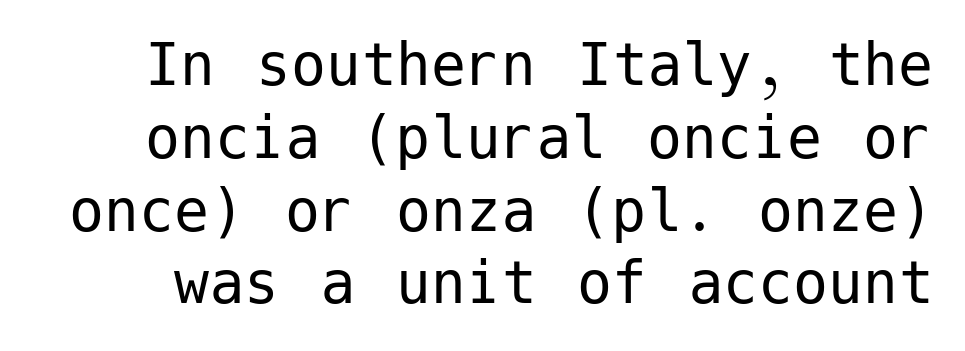
The image shows 70 px regular-weight sans-serif type, upright; set tight line spacing (1.04x), normal letter spacing, not underlined; low stroke contrast and a medium x-height.
